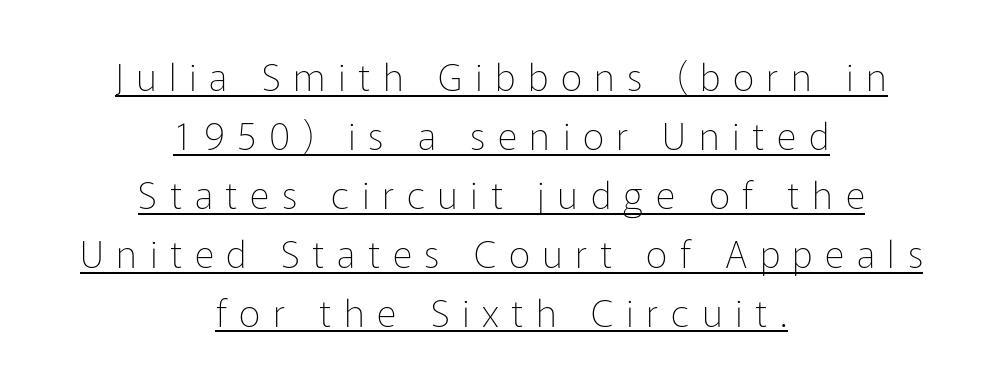
Q: Is the text bold? A: No.
Q: Is the text italic (slanted)? A: No, it is upright.
Q: Is the typeface a serif or a sans-serif typeface? A: Sans-serif.
Q: Is the text underlined? A: Yes.
Q: How is the paragraph aligned? A: Centered.
Q: Is the spacing between letters normal or unusually wide? A: Unusually wide.
Q: Is the spacing between lines tight, normal or loose? A: Normal.
Q: Width (condensed, normal, or wide)? A: Normal.
Q: Stroke contrast? A: Low.
Q: x-height? A: Medium.
Q: Monospaced? A: No.
